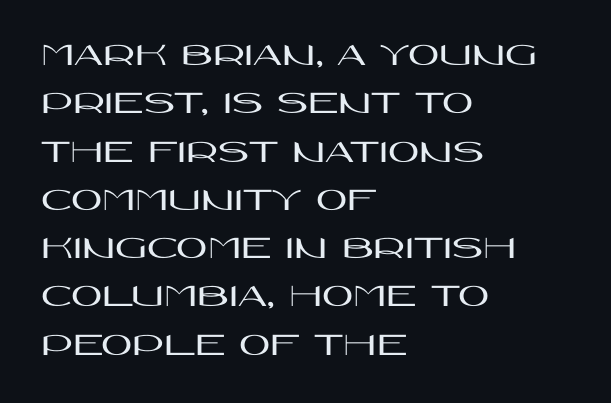
Q: Is the text italic (slanted)? A: No, it is upright.
Q: Is the typeface a serif or a sans-serif typeface? A: Sans-serif.
Q: Is the text underlined? A: No.
Q: How is the paragraph aligned? A: Left-aligned.
Q: Is the spacing between letters normal or unusually wide? A: Normal.
Q: Is the spacing between lines tight, normal or loose? A: Normal.
Q: Width (condensed, normal, or wide)? A: Wide.
Q: Stroke contrast? A: High.
Q: x-height? A: Large.
Q: Monospaced? A: No.
